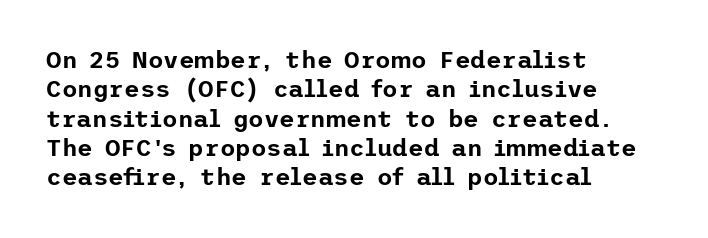
{"italic": "no", "underline": "no", "align": "left", "line_spacing_ratio": 1.22, "letter_spacing": "normal", "letter_spacing_em": 0.0, "glyph_px": 24}
